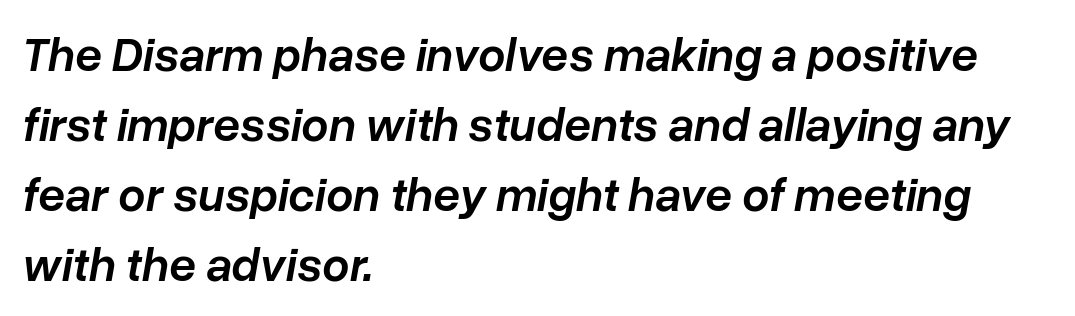
{"italic": "yes", "lean": "right", "slant_degrees": 10, "bold": "semi", "weight": "semibold", "width": "normal", "stroke_contrast": "low", "x_height": "medium", "monospaced": "no", "underline": "no", "align": "left", "line_spacing": "normal", "line_spacing_ratio": 1.46, "letter_spacing": "normal", "letter_spacing_em": 0.0, "glyph_px": 48}
